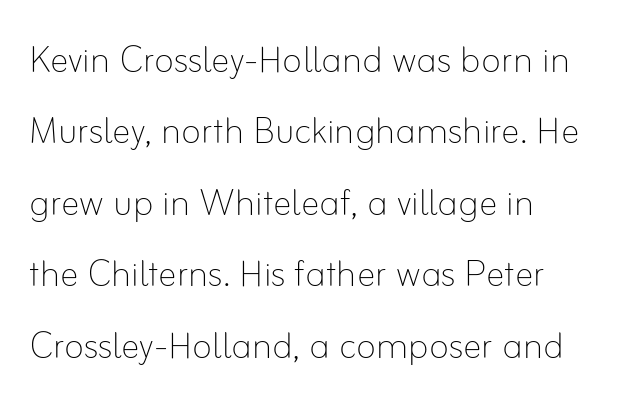
Each stroke keeps to a modest, everyday thickness or less. You could not count columns in this text — the font is proportionally spaced. Does the copy run flush right? No — it runs flush left. Style check: upright. Interline gaps are of average width in this sample. A bare baseline throughout the passage.
